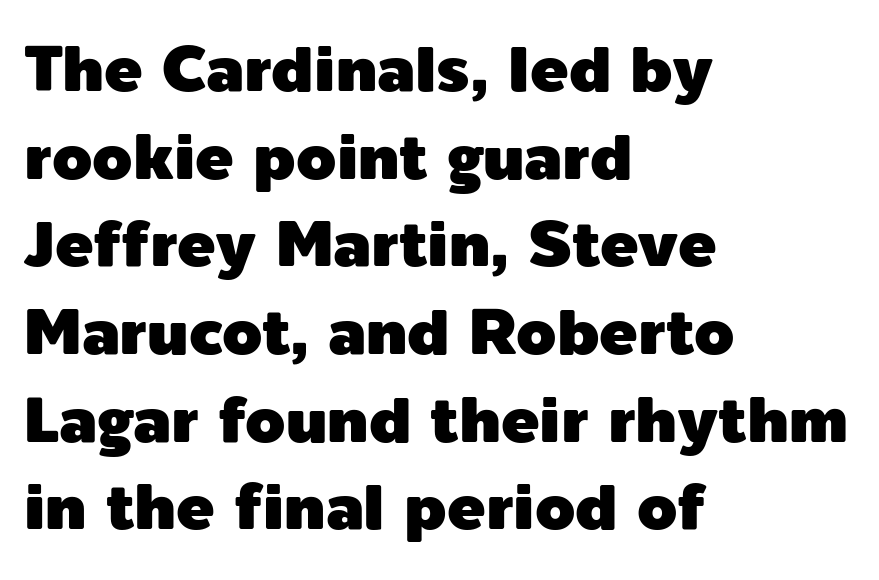
Q: Is the text italic (slanted)? A: No, it is upright.
Q: Is the typeface a serif or a sans-serif typeface? A: Sans-serif.
Q: Is the text underlined? A: No.
Q: How is the paragraph aligned? A: Left-aligned.
Q: Is the spacing between letters normal or unusually wide? A: Normal.
Q: Is the spacing between lines tight, normal or loose? A: Normal.
Q: Width (condensed, normal, or wide)? A: Normal.
Q: x-height? A: Medium.
Q: Monospaced? A: No.
